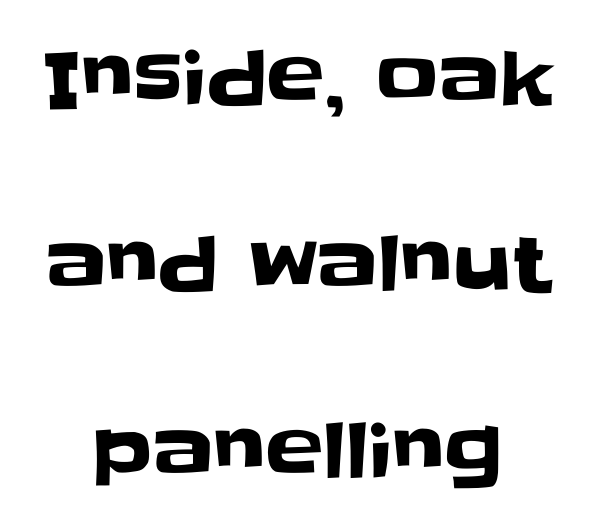
The rendering positions every line midway between the sides. In terms of posture, this sample is upright. The string is rendered with underlining switched off. The passage shown stacks its lines with a broad gap. I'd call this a sans setting — the letters go barefoot.
